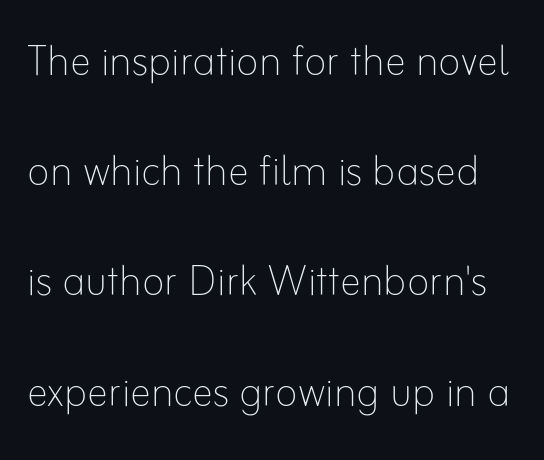
Q: Is the text bold? A: No.
Q: Is the text italic (slanted)? A: No, it is upright.
Q: Is the text underlined? A: No.
Q: Is the spacing between letters normal or unusually wide? A: Normal.
Q: Is the spacing between lines tight, normal or loose? A: Loose.
Q: Width (condensed, normal, or wide)? A: Normal.
Q: Stroke contrast? A: Low.
Q: x-height? A: Small.
Q: Monospaced? A: No.
